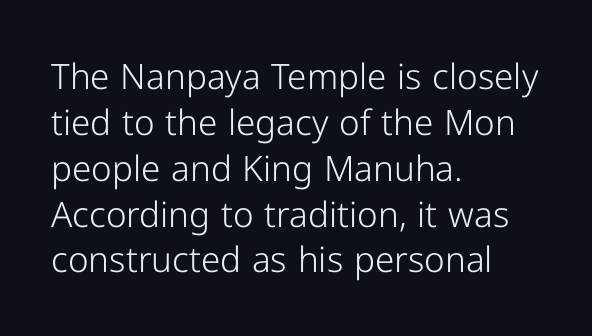
{"serif": "no", "italic": "no", "bold": "no", "weight": "light", "width": "normal", "stroke_contrast": "low", "x_height": "medium", "monospaced": "no", "underline": "no", "align": "left", "line_spacing": "normal", "line_spacing_ratio": 1.31, "letter_spacing": "normal", "letter_spacing_em": 0.0, "glyph_px": 35}
